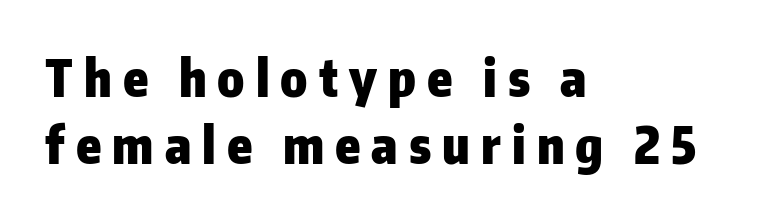
This sample uses an upright cut, with every glyph sitting square on the baseline. Is this a fixed-width face? No — the glyphs have proportional, varying widths. Regarding leading, the lines here are spaced in the standard way. Students, this is bold: see how much ink each stroke carries.
